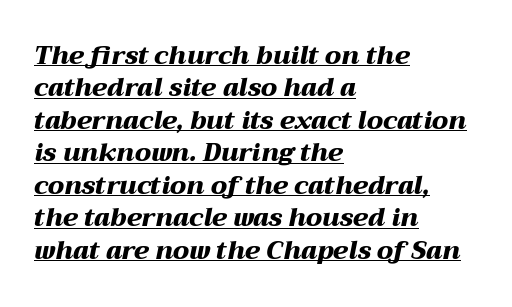
A typesetter would call this zero additional tracking. Honestly, the row spacing looks completely unremarkable. Notice how the passage keeps a crisp vertical edge on the left only. The lettering tilts uniformly, giving the passage an italic look.
